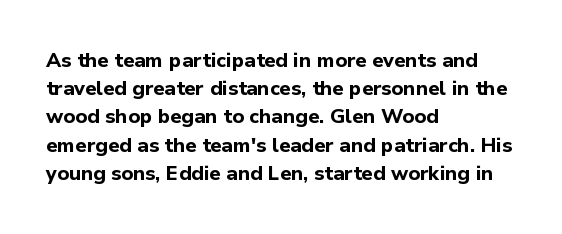
Q: Is the text bold? A: Yes.
Q: Is the text italic (slanted)? A: No, it is upright.
Q: Is the text underlined? A: No.
Q: How is the paragraph aligned? A: Left-aligned.
Q: Is the spacing between letters normal or unusually wide? A: Normal.
Q: Is the spacing between lines tight, normal or loose? A: Normal.
